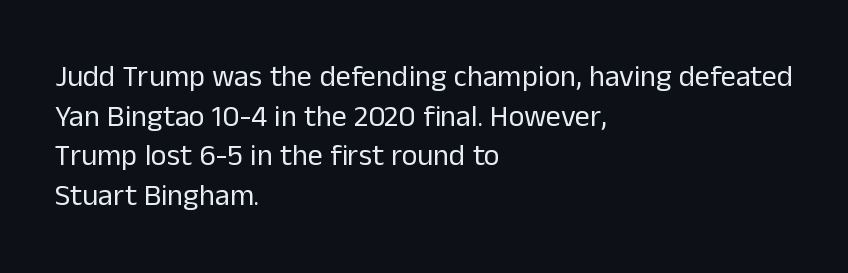
Q: Is the text bold? A: No.
Q: Is the text italic (slanted)? A: No, it is upright.
Q: Is the typeface a serif or a sans-serif typeface? A: Sans-serif.
Q: Is the text underlined? A: No.
Q: How is the paragraph aligned? A: Left-aligned.
Q: Is the spacing between letters normal or unusually wide? A: Normal.
Q: Is the spacing between lines tight, normal or loose? A: Normal.
Q: Width (condensed, normal, or wide)? A: Normal.
Q: Stroke contrast? A: Low.
Q: x-height? A: Medium.
Q: Monospaced? A: No.
